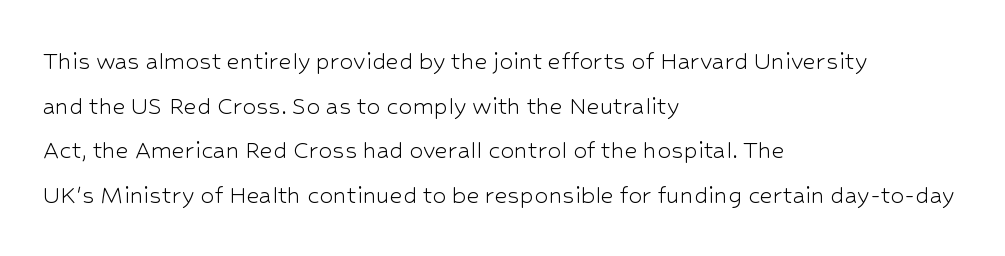
One glance says typical: line gaps are just what's usual. Layout note: lines flush left. I'd call this a sans setting — the letters go barefoot. Check the space under the baseline: it is left empty.
